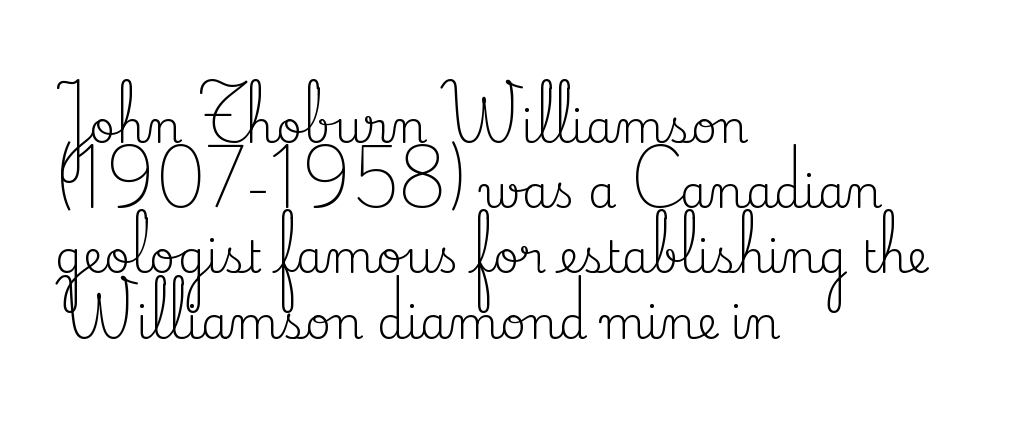
This sample uses an upright cut, with every glyph sitting square on the baseline. Which margin do the lines hug? The left one — the right edge is uneven. A normal amount of white space separates one row of letters from the next. The letters advance in unequal steps, a hallmark of proportional type.
